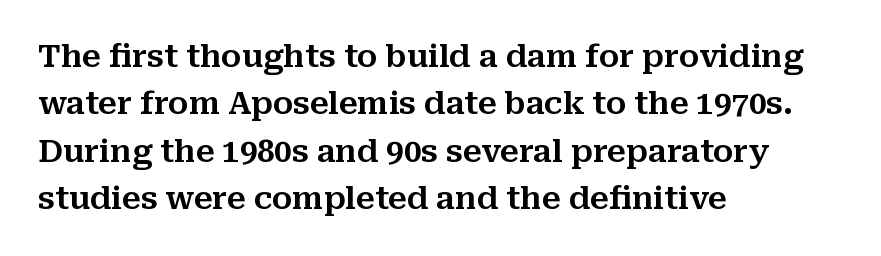
Q: Is the text italic (slanted)? A: No, it is upright.
Q: Is the typeface a serif or a sans-serif typeface? A: Serif.
Q: Is the text underlined? A: No.
Q: How is the paragraph aligned? A: Left-aligned.
Q: Is the spacing between letters normal or unusually wide? A: Normal.
Q: Is the spacing between lines tight, normal or loose? A: Normal.
Q: Width (condensed, normal, or wide)? A: Normal.
Q: Stroke contrast? A: Medium.
Q: x-height? A: Medium.
Q: Monospaced? A: No.
